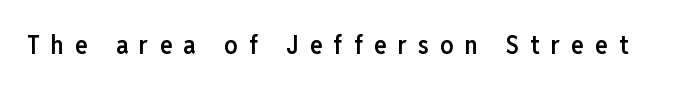
The image shows 26 px text type, upright; set unusually wide letter spacing (+0.43 em), not underlined.
